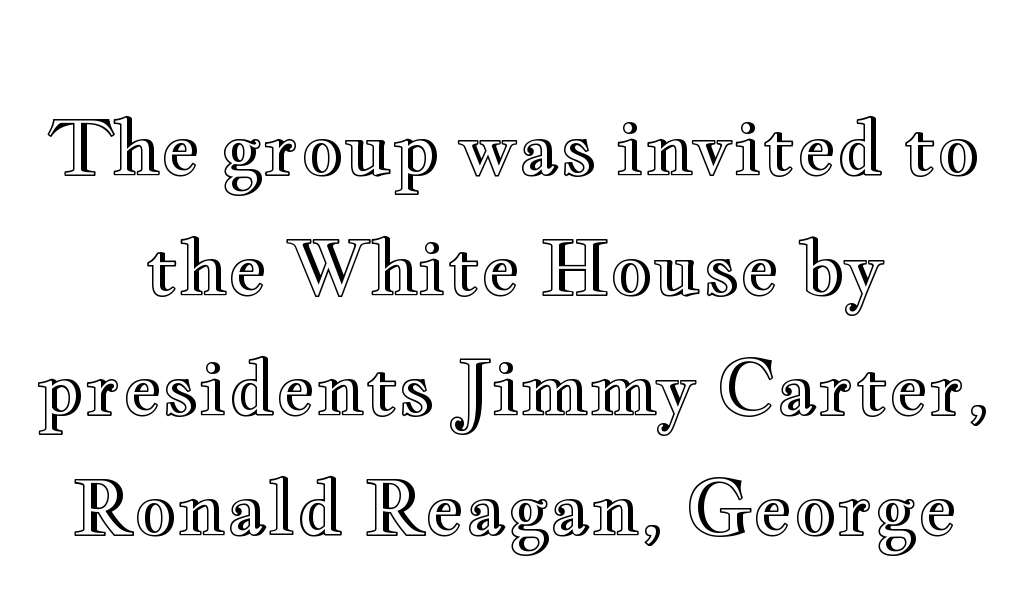
Q: Is the text italic (slanted)? A: No, it is upright.
Q: Is the text underlined? A: No.
Q: How is the paragraph aligned? A: Centered.
Q: Is the spacing between letters normal or unusually wide? A: Normal.
Q: Is the spacing between lines tight, normal or loose? A: Normal.
Q: Width (condensed, normal, or wide)? A: Wide.
Q: x-height? A: Small.
Q: Monospaced? A: No.
